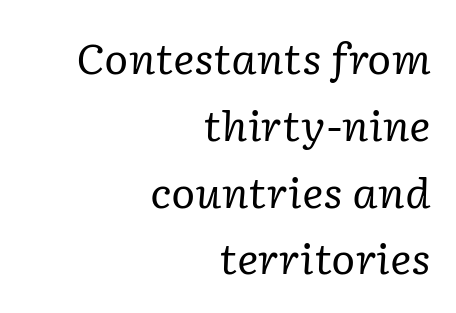
Each new line begins a customary step beneath the previous one. A clean baseline with only descenders dipping below it. Posture: slanted. The horizontal fit of the characters is conventional and even.
